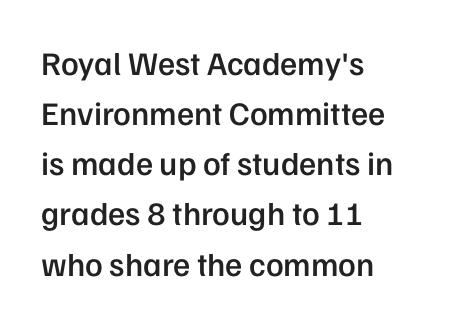
{"serif": "no", "italic": "no", "bold": "semi", "weight": "semibold", "width": "normal", "stroke_contrast": "low", "x_height": "medium", "monospaced": "no", "underline": "no", "align": "left", "line_spacing": "normal", "line_spacing_ratio": 1.52, "letter_spacing": "normal", "letter_spacing_em": 0.0, "glyph_px": 33}
